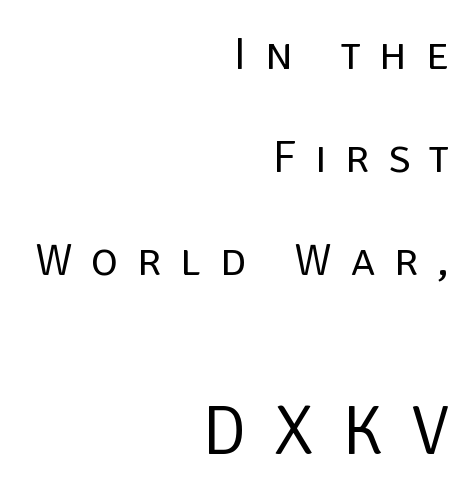
{"serif": "no", "italic": "no", "bold": "no", "weight": "regular", "width": "normal", "stroke_contrast": "low", "x_height": "large", "monospaced": "no", "underline": "no", "align": "right", "line_spacing": "loose", "line_spacing_ratio": 2.24, "letter_spacing": "wide", "letter_spacing_em": 0.41, "larger_block": "second", "size_ratio": 1.5, "glyph_px": 69}
